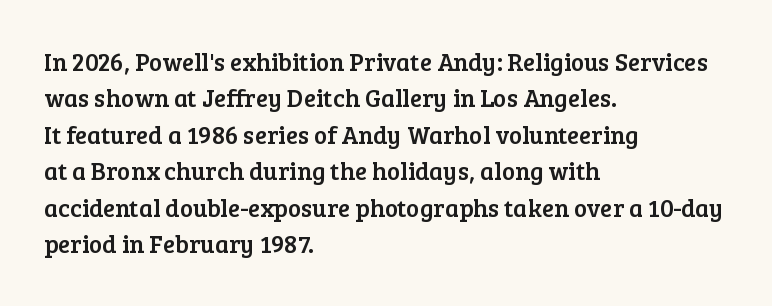
{"italic": "no", "underline": "no", "align": "left", "line_spacing": "normal", "line_spacing_ratio": 1.46, "letter_spacing": "normal", "letter_spacing_em": 0.0, "glyph_px": 25}
